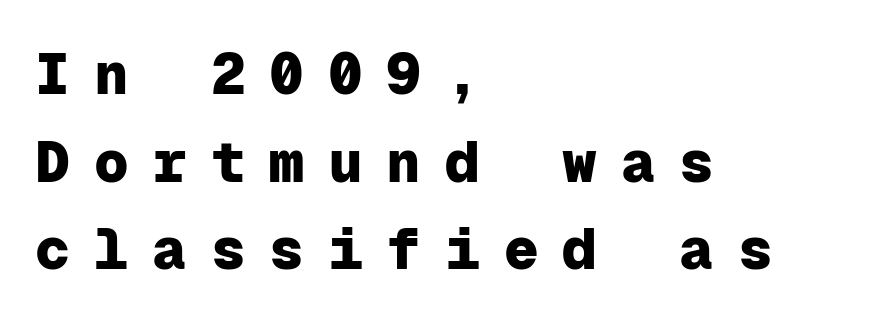
Q: Is the text bold? A: Yes.
Q: Is the text italic (slanted)? A: No, it is upright.
Q: Is the typeface a serif or a sans-serif typeface? A: Sans-serif.
Q: Is the text underlined? A: No.
Q: How is the paragraph aligned? A: Left-aligned.
Q: Is the spacing between letters normal or unusually wide? A: Unusually wide.
Q: Is the spacing between lines tight, normal or loose? A: Normal.
Q: Width (condensed, normal, or wide)? A: Normal.
Q: Stroke contrast? A: Low.
Q: x-height? A: Medium.
Q: Monospaced? A: Yes.
